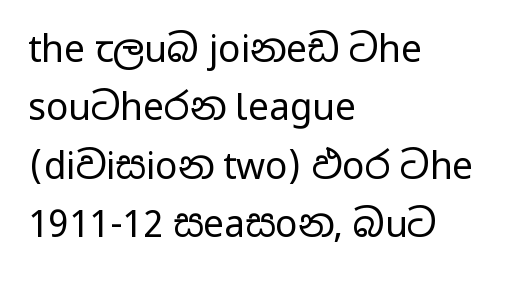
{"serif": "no", "italic": "no", "bold": "no", "weight": "regular", "width": "wide", "stroke_contrast": "low", "x_height": "medium", "monospaced": "no", "underline": "no", "align": "left", "line_spacing": "normal", "line_spacing_ratio": 1.58, "letter_spacing": "normal", "letter_spacing_em": 0.0, "glyph_px": 37}
